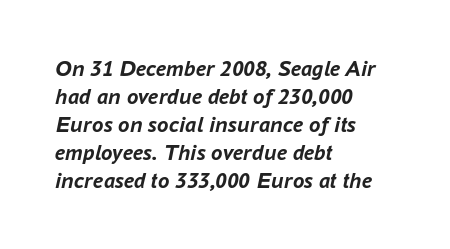
{"italic": "yes", "lean": "right", "slant_degrees": 16, "bold": "yes", "underline": "no", "align": "left", "line_spacing_ratio": 1.22, "letter_spacing": "normal", "letter_spacing_em": 0.0, "glyph_px": 23}
